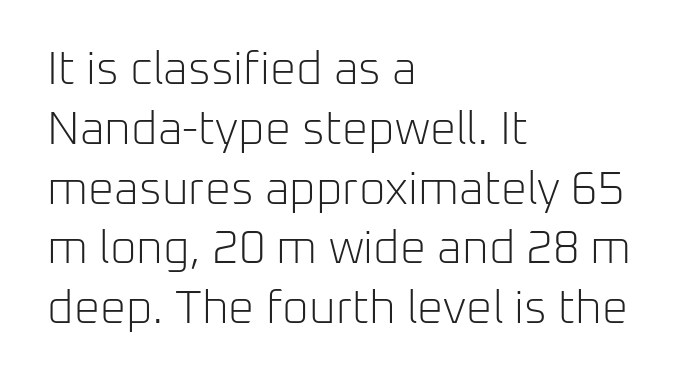
{"serif": "no", "italic": "no", "bold": "no", "weight": "light", "width": "normal", "stroke_contrast": "low", "x_height": "medium", "monospaced": "no", "underline": "no", "align": "left", "line_spacing": "normal", "line_spacing_ratio": 1.3, "letter_spacing": "normal", "letter_spacing_em": 0.0, "glyph_px": 46}
